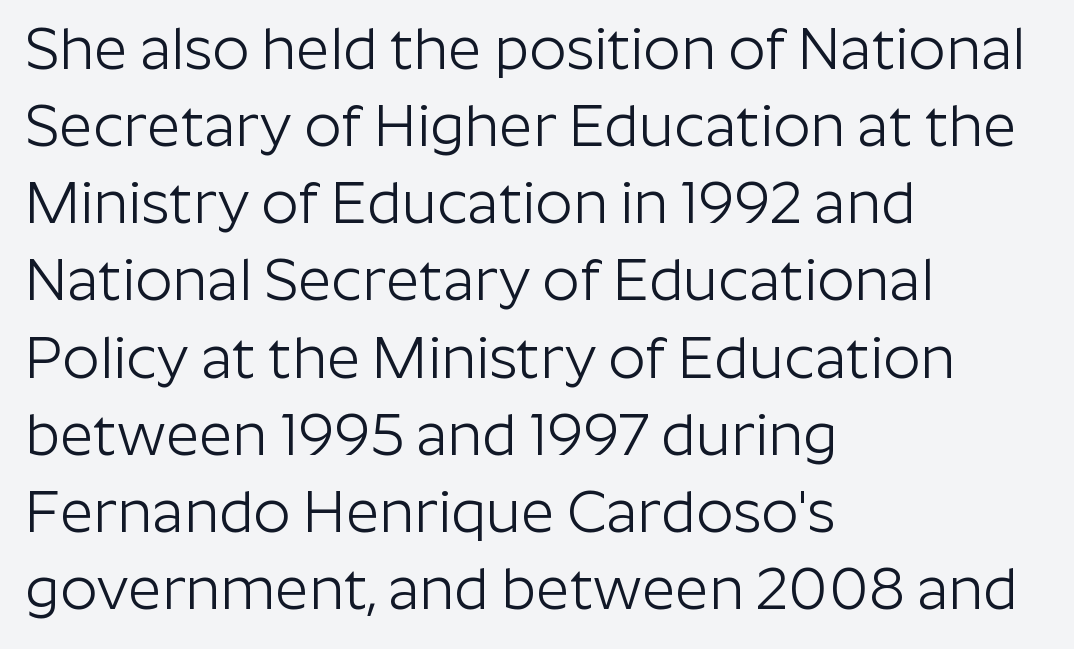
Successive baselines arrive at the customary interval. Tracking here is standard; glyphs follow each other at the usual distance. You can tell from the bare stems that sans-serif type was used. The letters stand upright; this is a roman face.
